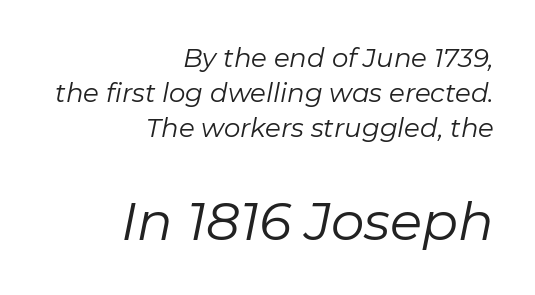
Descenders are the only things crossing below the line. The text carries the slant typical of an italic or oblique font. Do the characters align in a grid? No, the font is proportional. The emphasis by scale lands on block number two, below. Nothing unusual about the tracking: characters are spaced as the font intends. Caption: multi-line text, flush right, ragged left.
